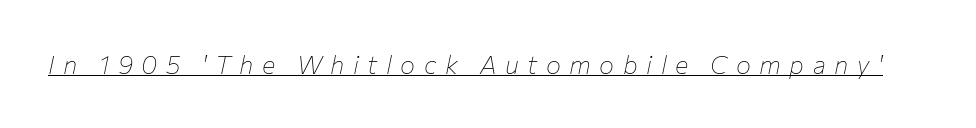
Heaviness? Minimal to ordinary, like unemphasized prose. Emphasis is given by a line drawn under the lettering. You can tell it's italic because the verticals aren't actually vertical. The tracking reads as deliberately expanded to a designer's eye.
